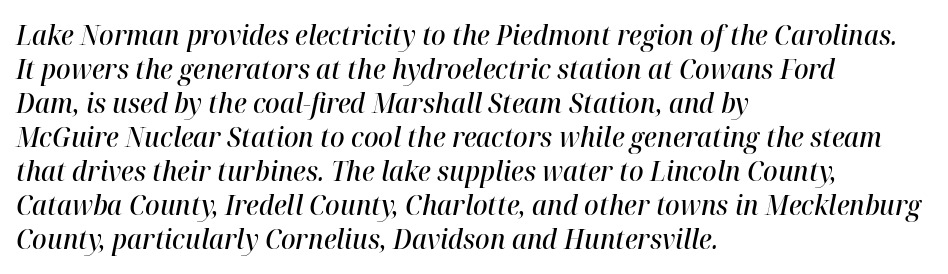
The image shows 27 px text type, italic (leaning right); set left-aligned, normal line spacing (1.26x), normal letter spacing, not underlined.
